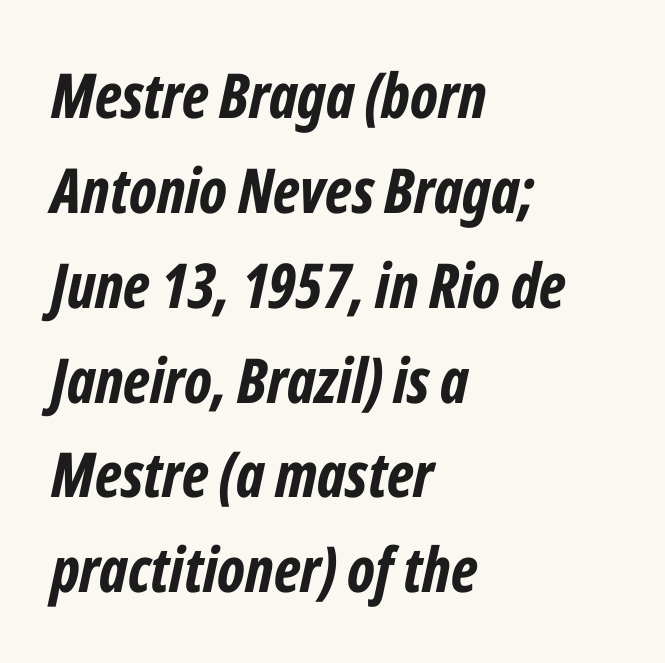
{"italic": "yes", "lean": "right", "slant_degrees": 12, "bold": "yes", "weight": "bold", "width": "condensed", "stroke_contrast": "low", "x_height": "medium", "monospaced": "no", "underline": "no", "align": "left", "line_spacing": "normal", "line_spacing_ratio": 1.53, "letter_spacing": "normal", "letter_spacing_em": 0.0, "glyph_px": 62}
